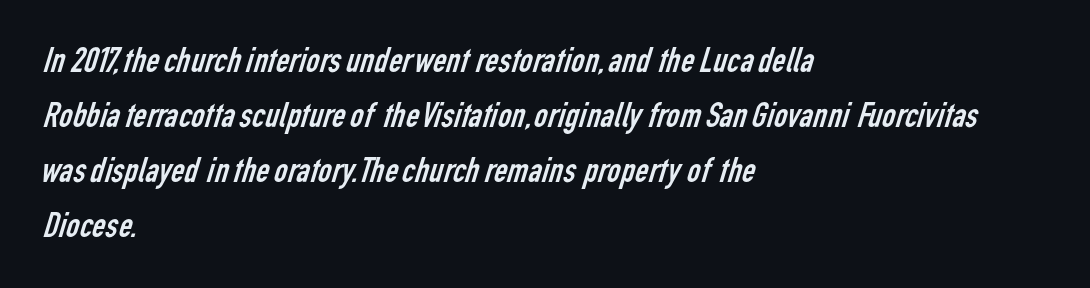
In CSS terms this would be text-align: left. A typesetter would label this face a sans. Leading: standard. Is this a heavy cut? Hardly; it is regular or lighter. Varying glyph widths throughout — classic text-font behaviour.
